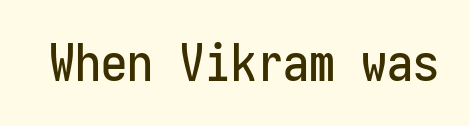
Does the lettering tilt? It doesn't — this is upright. You could count columns in this text — the font is strictly monospaced. The designer went with a sans here, leaving each stem footless. This sample uses plain, unmodified letter spacing. Words float on clear page, feet unadorned.
